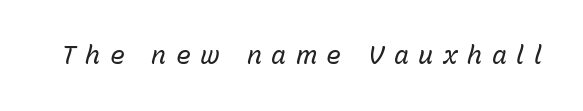
Q: Is the text bold? A: No.
Q: Is the text italic (slanted)? A: Yes, it leans right by about 15 degrees.
Q: Is the text underlined? A: No.
Q: Is the spacing between letters normal or unusually wide? A: Unusually wide.
